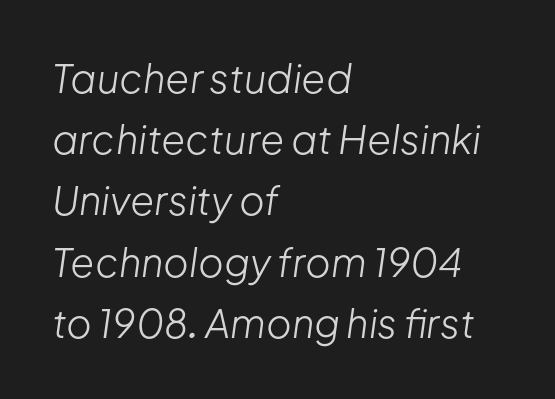
The image shows 39 px light type, italic (leaning right); set left-aligned, normal line spacing (1.57x), normal letter spacing, not underlined; low stroke contrast and a medium x-height.
